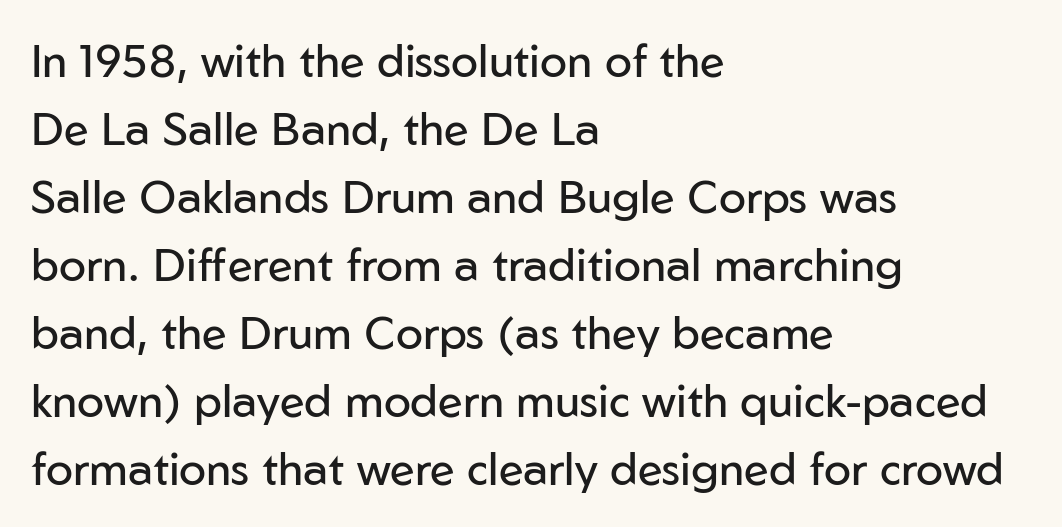
{"serif": "no", "italic": "no", "bold": "no", "weight": "regular", "width": "normal", "stroke_contrast": "low", "x_height": "medium", "monospaced": "no", "underline": "no", "align": "left", "line_spacing": "normal", "line_spacing_ratio": 1.51, "letter_spacing": "normal", "letter_spacing_em": 0.0, "glyph_px": 45}
